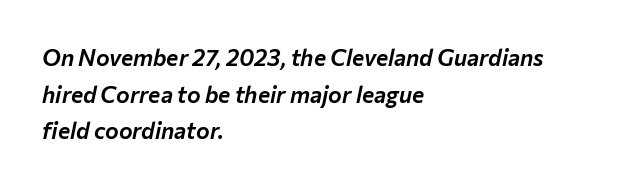
Q: Is the text italic (slanted)? A: Yes, it leans right by about 12 degrees.
Q: Is the text underlined? A: No.
Q: How is the paragraph aligned? A: Left-aligned.
Q: Is the spacing between letters normal or unusually wide? A: Normal.
Q: Is the spacing between lines tight, normal or loose? A: Normal.
